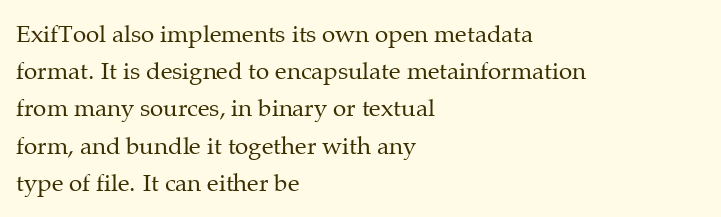
Q: Is the text bold? A: No.
Q: Is the text italic (slanted)? A: No, it is upright.
Q: Is the text underlined? A: No.
Q: How is the paragraph aligned? A: Left-aligned.
Q: Is the spacing between letters normal or unusually wide? A: Normal.
Q: Is the spacing between lines tight, normal or loose? A: Normal.
